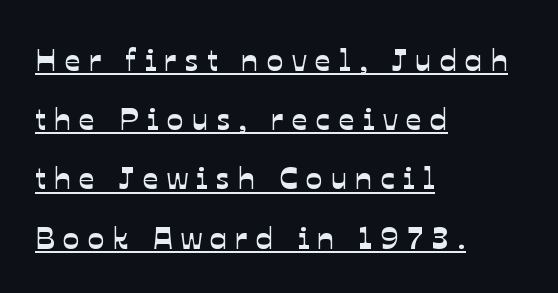
The image shows 31 px sans-serif type; set left-aligned, loose line spacing (1.91x), unusually wide letter spacing (+0.27 em), underlined; low stroke contrast and a medium x-height.
